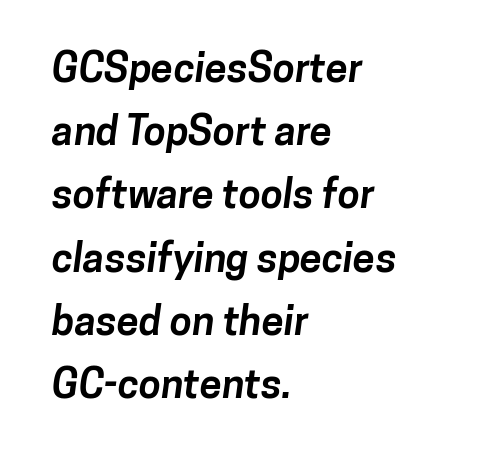
The strokes are fattened all the way to bold. Only glyphs here, with clear space below each row. The ragged edge is on the right, which tells us the setting is flush left. A typesetter would call this leading conventional body-copy spacing. Here the designer chose a conventional face with non-uniform glyph widths.
